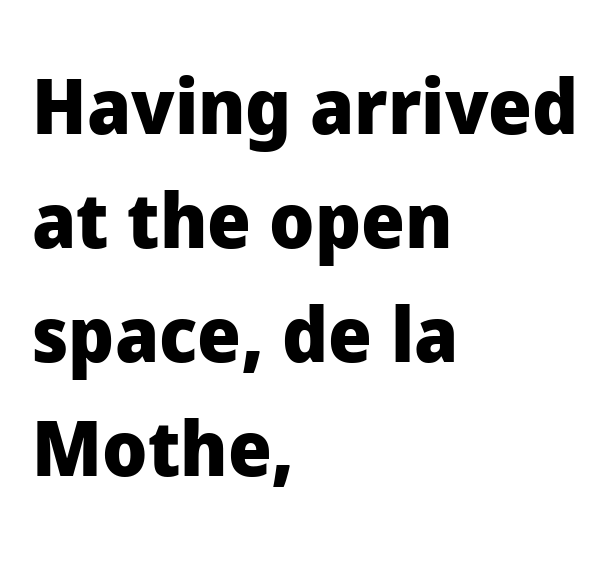
{"serif": "no", "italic": "no", "bold": "yes", "weight": "heavy", "width": "normal", "stroke_contrast": "low", "x_height": "medium", "monospaced": "no", "underline": "no", "align": "left", "line_spacing": "normal", "line_spacing_ratio": 1.48, "letter_spacing": "normal", "letter_spacing_em": 0.0, "glyph_px": 77}
